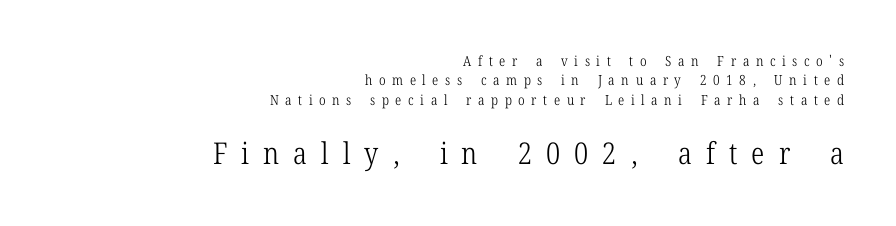
{"serif": "yes", "italic": "no", "bold": "no", "weight": "light", "width": "condensed", "stroke_contrast": "low", "x_height": "medium", "monospaced": "no", "underline": "no", "align": "right", "line_spacing": "normal", "line_spacing_ratio": 1.38, "letter_spacing": "wide", "letter_spacing_em": 0.47, "larger_block": "second", "size_ratio": 2.14, "glyph_px": 30}
